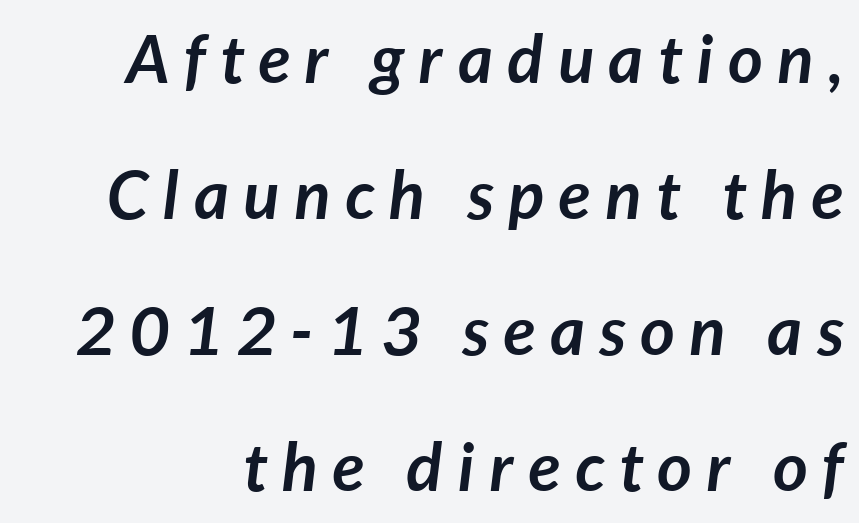
The image shows 67 px semibold type, italic (leaning right); set loose line spacing (2.03x), unusually wide letter spacing (+0.22 em), not underlined; low stroke contrast and a medium x-height.
